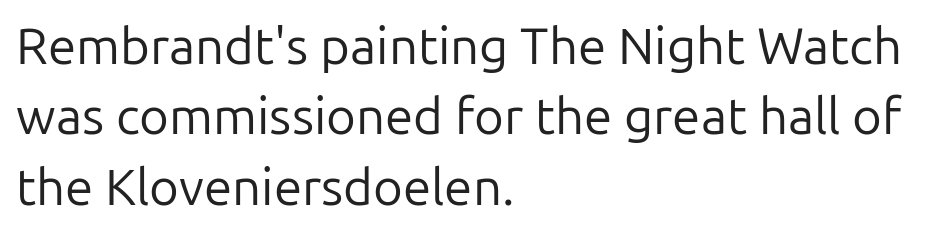
The font's upright variant was chosen for this text. Casual observation: everything's shoved over to the left. The passage shown is typed in a proportional face where columns would drift. No extra tracking has been applied to these lines.
